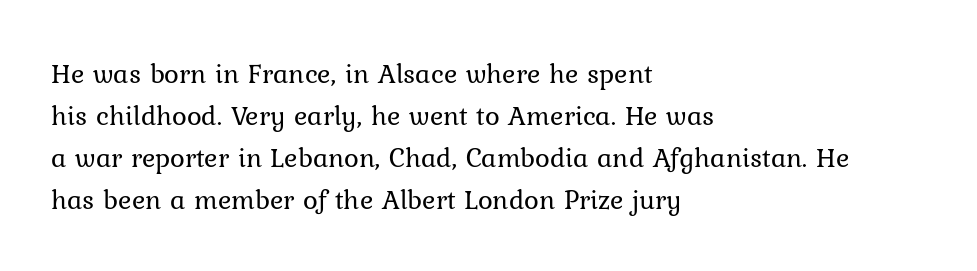
Q: Is the text bold? A: No.
Q: Is the text italic (slanted)? A: No, it is upright.
Q: Is the text underlined? A: No.
Q: How is the paragraph aligned? A: Left-aligned.
Q: Is the spacing between letters normal or unusually wide? A: Normal.
Q: Is the spacing between lines tight, normal or loose? A: Normal.
Q: Width (condensed, normal, or wide)? A: Normal.
Q: Stroke contrast? A: Low.
Q: x-height? A: Medium.
Q: Monospaced? A: No.
